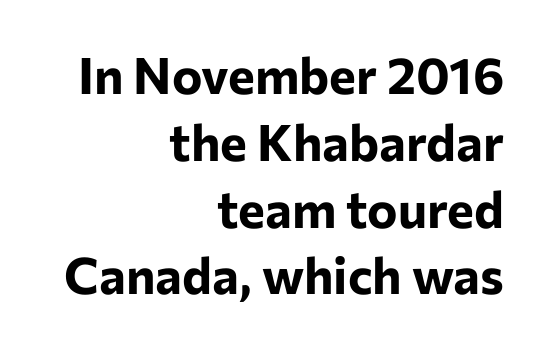
The lettering holds an erect, upright posture throughout. In terms of leading, this rendering sits right in the middle. Stroke terminals: plain, sans-serif. The passage shown is typed in a proportional face where columns would drift. The font is running at its bold setting.
